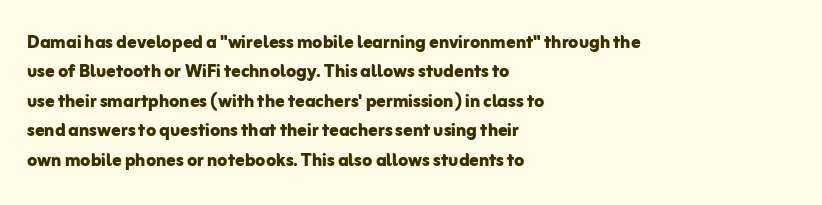
Q: Is the text bold? A: Yes.
Q: Is the text italic (slanted)? A: No, it is upright.
Q: Is the text underlined? A: No.
Q: How is the paragraph aligned? A: Left-aligned.
Q: Is the spacing between letters normal or unusually wide? A: Normal.
Q: Is the spacing between lines tight, normal or loose? A: Normal.
